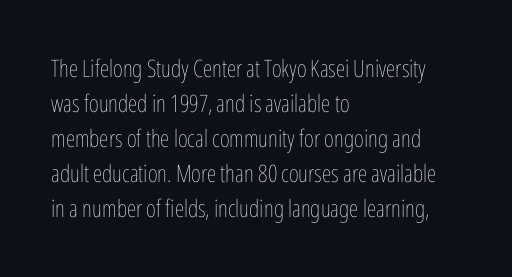
The image shows 24 px text type, upright; set left-aligned, normal line spacing (1.46x), normal letter spacing, not underlined.
